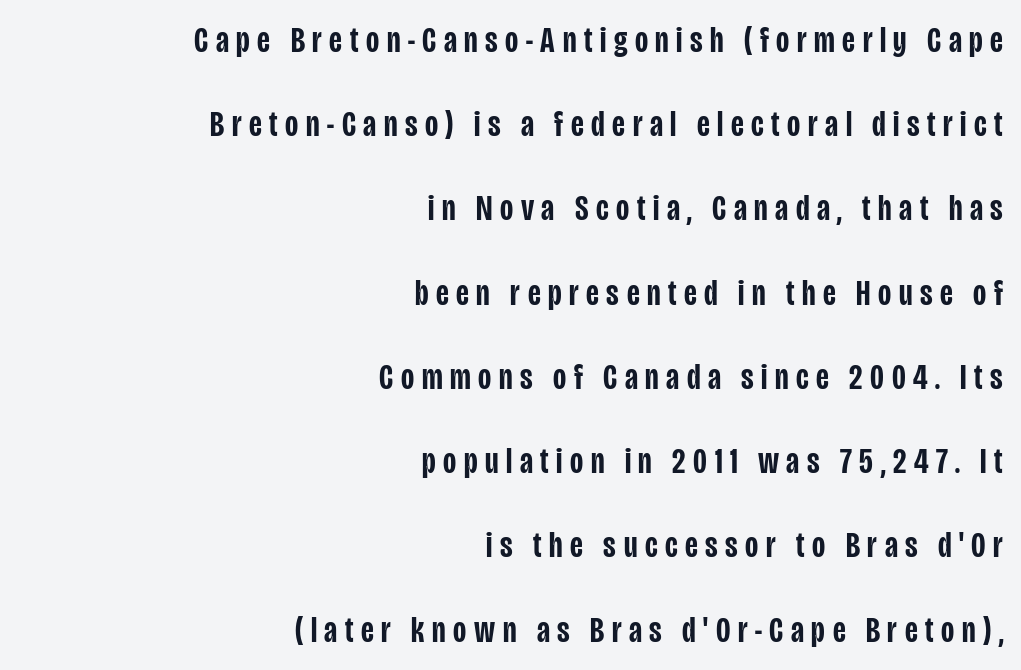
This is moderately heavy type, rendered in semibold. Think of a printed novel: that variable character pitch is what you see here. Horizontally, the lines are justified to the trailing edge only. Is there much room between lines? Yes — plenty of vertical air separates them. The type sits square on the baseline with zero lean. The gaps between neighbouring characters are conspicuously large.
